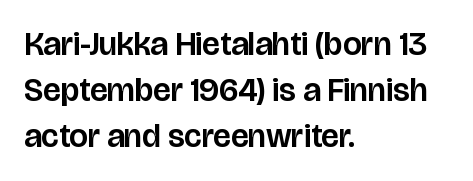
Serif or sans? Sans — the stroke terminals are bare. Caption: standard tracking, unaltered. Rendered with straight, roman letterforms. Here the designer chose a conventional face with non-uniform glyph widths. Words float on clear page, feet unadorned.
